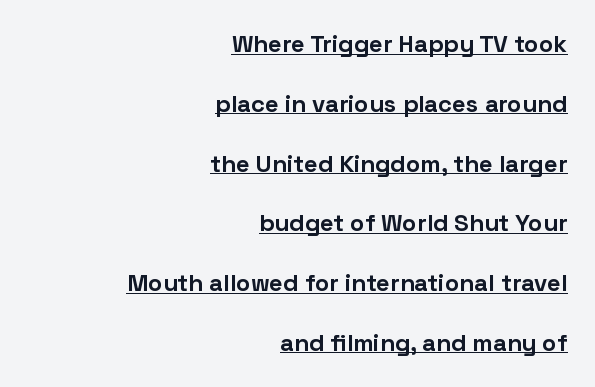
Short note: letters normally spaced. Line ends are locked; line starts wander. Vertical spacing — loose. Compared with undecorated copy, this sample adds a rule below the words. Bold? Absolutely — the strokes are thick and heavy.
